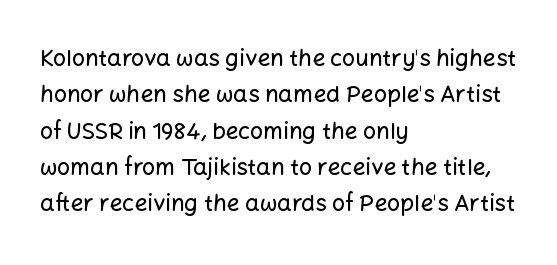
Q: Is the text italic (slanted)? A: No, it is upright.
Q: Is the text underlined? A: No.
Q: How is the paragraph aligned? A: Left-aligned.
Q: Is the spacing between letters normal or unusually wide? A: Normal.
Q: Is the spacing between lines tight, normal or loose? A: Normal.
